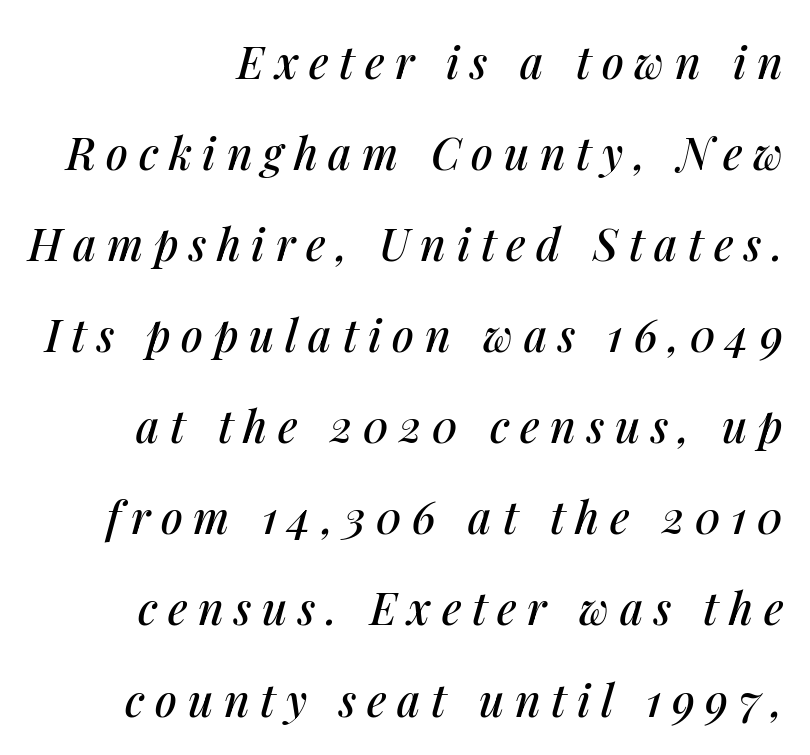
Characters follow at a spacing far wider than the type designer built in. The letters advance in unequal steps, a hallmark of proportional type. These lines are set flush right with a ragged left edge. Honestly, the rows look like they've been pulled way apart. It's the slanting kind of type. The foot of each line stays bare and open.
